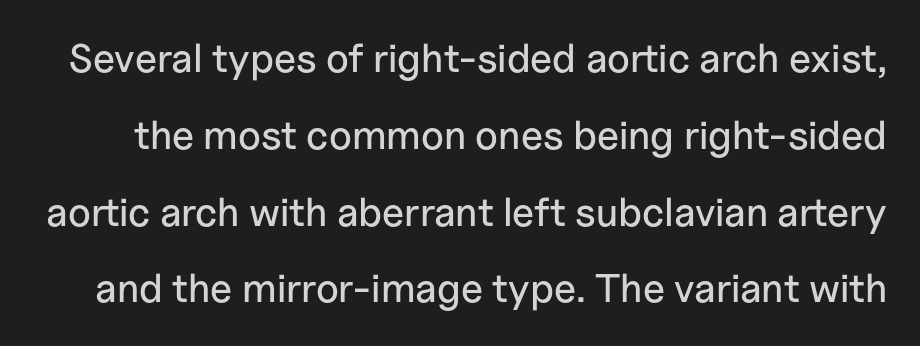
Q: Is the text italic (slanted)? A: No, it is upright.
Q: Is the typeface a serif or a sans-serif typeface? A: Sans-serif.
Q: Is the text underlined? A: No.
Q: Is the spacing between letters normal or unusually wide? A: Normal.
Q: Is the spacing between lines tight, normal or loose? A: Loose.
Q: Width (condensed, normal, or wide)? A: Normal.
Q: Stroke contrast? A: Low.
Q: x-height? A: Medium.
Q: Monospaced? A: No.
